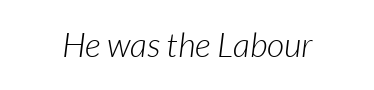
You could call the tracking neutral — neither tight nor loose. Proportional: the letters do not fall into vertical columns. Unbolded letterforms with no extra heft. Observe the absence of serifs on each vertical stroke in this sample.
